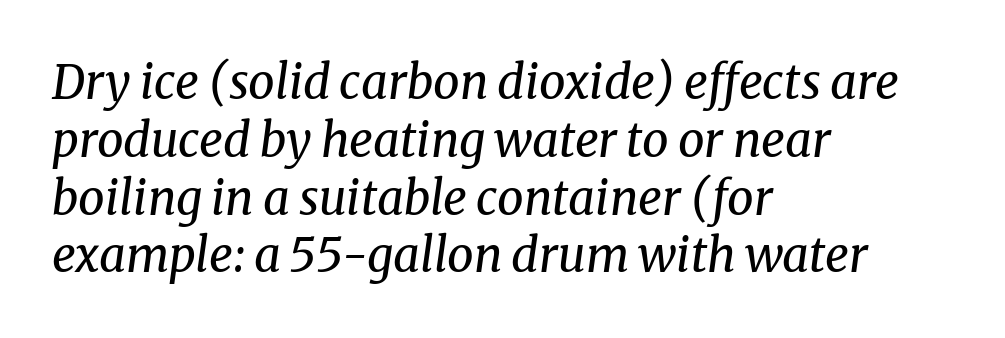
Compared with ordinary roman type, these characters are visibly tilted. The tracking reads as untouched default to a designer's eye. Varying glyph widths throughout — classic text-font behaviour. The weight would be labelled regular, book, light, or lighter still. Just letters on the line, the space beneath them empty. Alignment: flush left.
